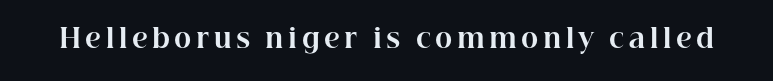
{"italic": "no", "bold": "yes", "underline": "no", "glyph_px": 26}
